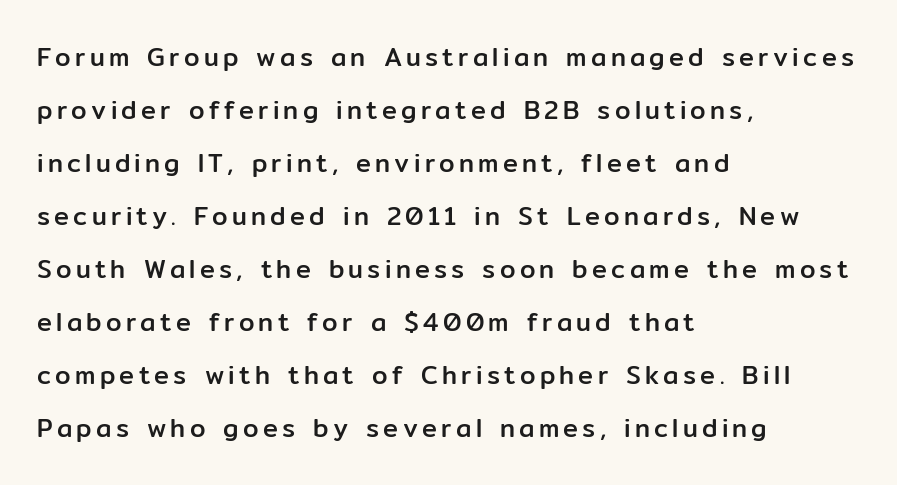
{"italic": "no", "underline": "no", "align": "left", "line_spacing": "loose", "line_spacing_ratio": 2.12, "glyph_px": 25}
